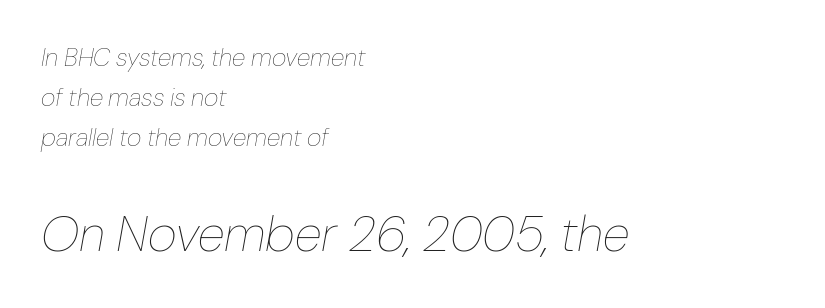
The image shows 50 px thin type, italic (leaning right); set left-aligned, normal line spacing (1.6x), normal letter spacing, not underlined; the second (bottom) block is 2.0x larger; low stroke contrast and a medium x-height.
